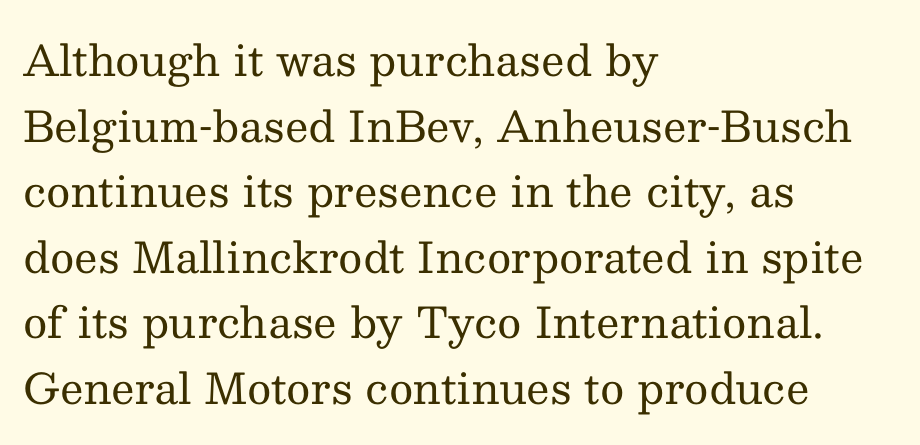
Q: Is the text bold? A: No.
Q: Is the text italic (slanted)? A: No, it is upright.
Q: Is the typeface a serif or a sans-serif typeface? A: Serif.
Q: Is the text underlined? A: No.
Q: How is the paragraph aligned? A: Left-aligned.
Q: Is the spacing between letters normal or unusually wide? A: Normal.
Q: Is the spacing between lines tight, normal or loose? A: Normal.
Q: Width (condensed, normal, or wide)? A: Normal.
Q: Stroke contrast? A: Medium.
Q: x-height? A: Medium.
Q: Monospaced? A: No.
